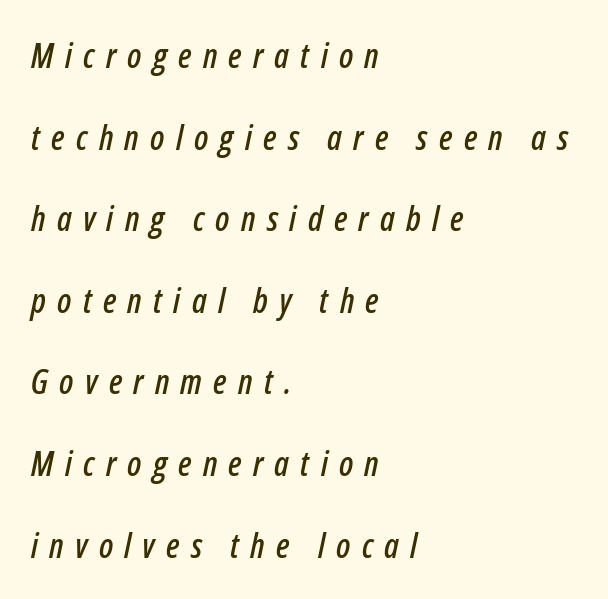
The image shows 34 px condensed type, italic (leaning right); set left-aligned, loose line spacing (2.4x), unusually wide letter spacing (+0.33 em), not underlined; low stroke contrast and a medium x-height.
